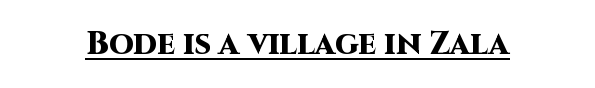
Q: Is the text bold? A: Yes.
Q: Is the text italic (slanted)? A: No, it is upright.
Q: Is the typeface a serif or a sans-serif typeface? A: Sans-serif.
Q: Is the text underlined? A: Yes.
Q: Is the spacing between letters normal or unusually wide? A: Normal.
Q: Width (condensed, normal, or wide)? A: Normal.
Q: Stroke contrast? A: High.
Q: x-height? A: Large.
Q: Monospaced? A: No.
